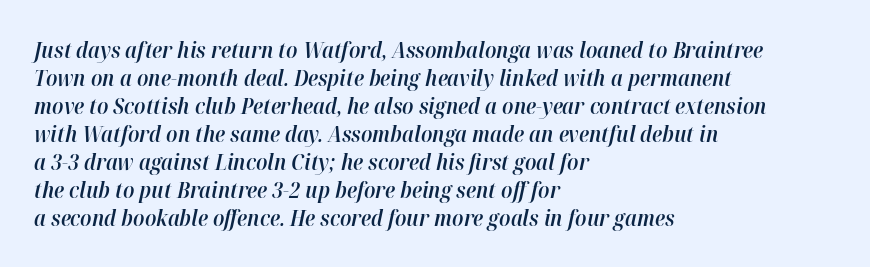
The image shows 22 px text type, italic (leaning right); set left-aligned, normal line spacing (1.27x), normal letter spacing, not underlined.
